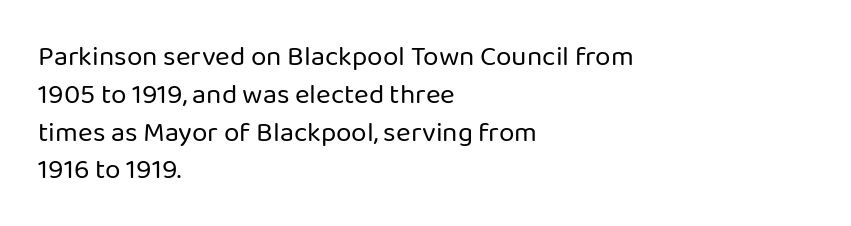
Summary of vertical rhythm: regular, with standard interline spacing. The strip under each line holds only bare page. Is this a fixed-width face? No — the glyphs have proportional, varying widths. What kind of face is this? One without serifs — a sans.
